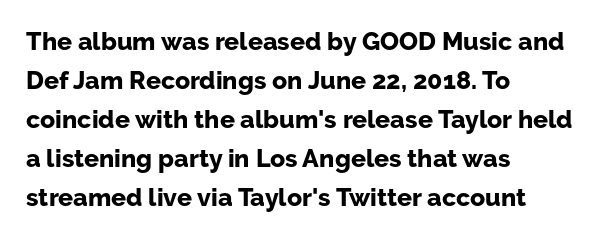
{"italic": "no", "bold": "yes", "underline": "no", "align": "left", "line_spacing": "normal", "line_spacing_ratio": 1.56, "letter_spacing": "normal", "letter_spacing_em": 0.0, "glyph_px": 25}
